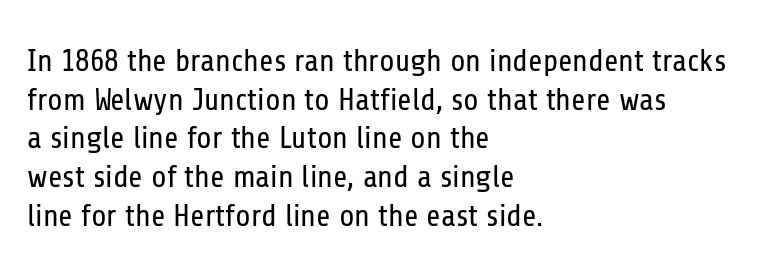
The image shows 31 px regular-weight, condensed sans-serif type, upright; set left-aligned, normal line spacing (1.25x), normal letter spacing, not underlined; low stroke contrast and a medium x-height.
